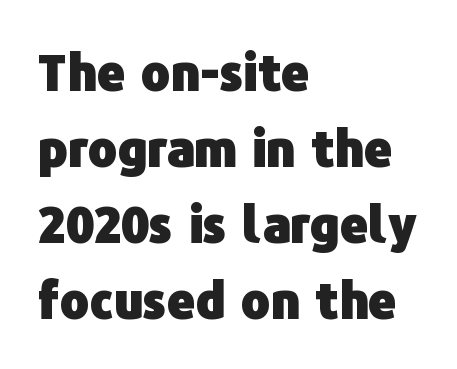
Q: Is the text bold? A: Yes.
Q: Is the text italic (slanted)? A: No, it is upright.
Q: Is the typeface a serif or a sans-serif typeface? A: Sans-serif.
Q: Is the text underlined? A: No.
Q: How is the paragraph aligned? A: Left-aligned.
Q: Is the spacing between letters normal or unusually wide? A: Normal.
Q: Is the spacing between lines tight, normal or loose? A: Normal.
Q: Width (condensed, normal, or wide)? A: Normal.
Q: Stroke contrast? A: Low.
Q: x-height? A: Medium.
Q: Monospaced? A: No.
